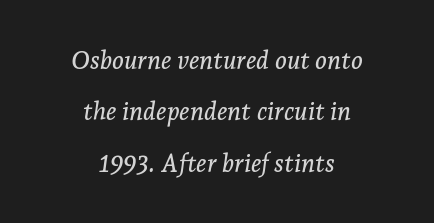
{"italic": "yes", "lean": "right", "slant_degrees": 7, "underline": "no", "align": "center", "line_spacing": "loose", "line_spacing_ratio": 2.06, "letter_spacing": "normal", "letter_spacing_em": 0.0, "glyph_px": 25}
